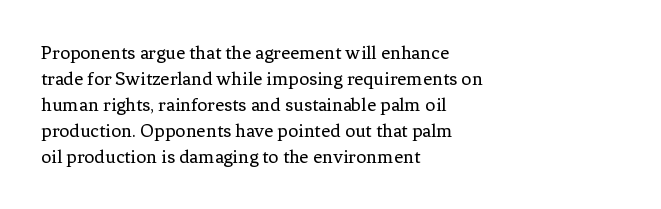
{"italic": "no", "bold": "no", "underline": "no", "align": "left", "line_spacing": "normal", "line_spacing_ratio": 1.3, "letter_spacing": "normal", "letter_spacing_em": 0.0, "glyph_px": 20}
